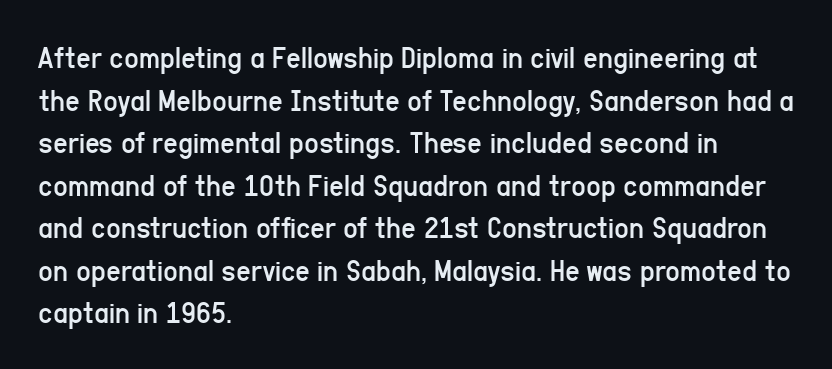
{"serif": "no", "italic": "no", "bold": "no", "weight": "regular", "width": "condensed", "stroke_contrast": "low", "x_height": "medium", "monospaced": "no", "underline": "no", "align": "left", "line_spacing": "normal", "line_spacing_ratio": 1.33, "letter_spacing": "normal", "letter_spacing_em": 0.0, "glyph_px": 32}
